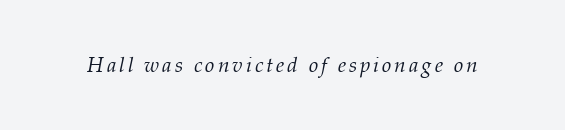
{"italic": "yes", "lean": "right", "slant_degrees": 12, "bold": "no", "underline": "no", "glyph_px": 21}
